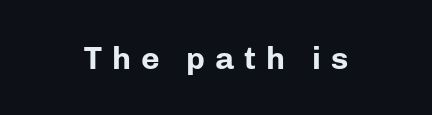
Q: Is the text bold? A: Yes.
Q: Is the text italic (slanted)? A: No, it is upright.
Q: Is the typeface a serif or a sans-serif typeface? A: Sans-serif.
Q: Is the text underlined? A: No.
Q: How is the paragraph aligned? A: Centered.
Q: Is the spacing between letters normal or unusually wide? A: Unusually wide.
Q: Width (condensed, normal, or wide)? A: Normal.
Q: Stroke contrast? A: Low.
Q: x-height? A: Medium.
Q: Monospaced? A: No.
